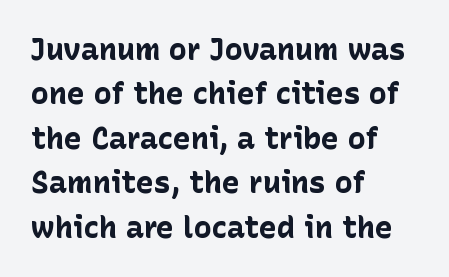
The image shows 30 px bold sans-serif type, upright; set left-aligned, normal line spacing (1.48x), normal letter spacing, not underlined; low stroke contrast and a medium x-height.
